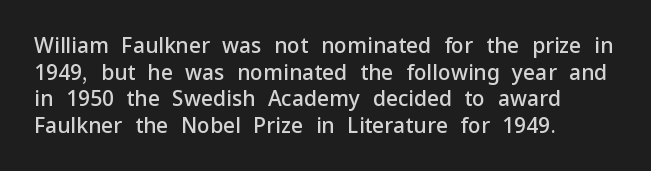
Q: Is the text bold? A: Semi-bold.
Q: Is the text italic (slanted)? A: No, it is upright.
Q: Is the text underlined? A: No.
Q: How is the paragraph aligned? A: Left-aligned.
Q: Is the spacing between letters normal or unusually wide? A: Normal.
Q: Is the spacing between lines tight, normal or loose? A: Normal.
